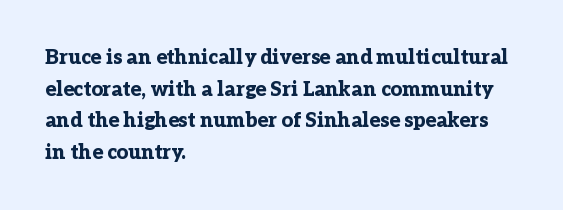
{"italic": "no", "bold": "yes", "underline": "no", "align": "left", "line_spacing": "normal", "line_spacing_ratio": 1.58, "letter_spacing": "normal", "letter_spacing_em": 0.0, "glyph_px": 20}
